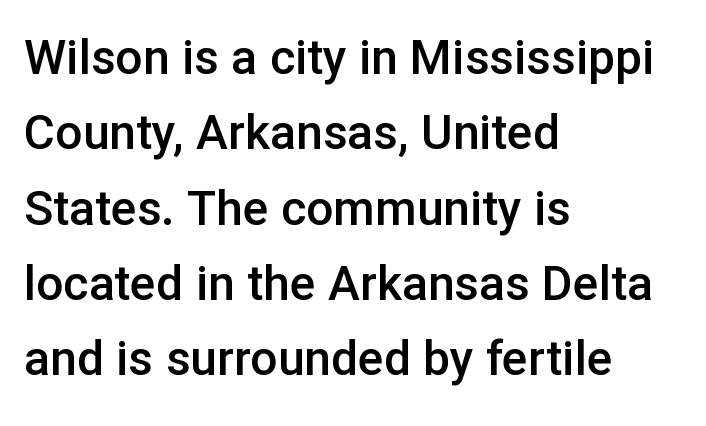
The image shows 48 px semibold sans-serif type, upright; set left-aligned, normal line spacing (1.57x), normal letter spacing, not underlined; low stroke contrast and a medium x-height.
